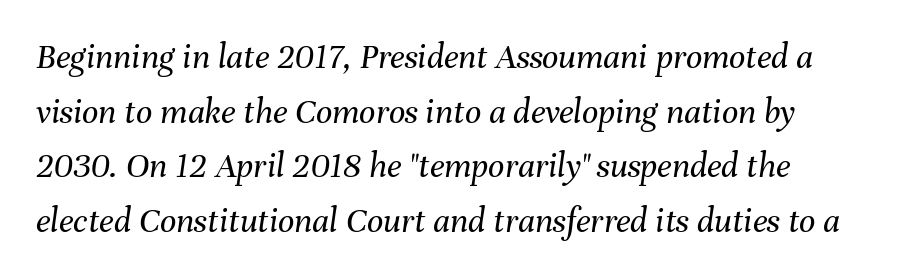
Q: Is the text bold? A: No.
Q: Is the text italic (slanted)? A: Yes, it leans right by about 8 degrees.
Q: Is the text underlined? A: No.
Q: Is the spacing between letters normal or unusually wide? A: Normal.
Q: Is the spacing between lines tight, normal or loose? A: Normal.
Q: Width (condensed, normal, or wide)? A: Normal.
Q: Stroke contrast? A: Medium.
Q: x-height? A: Medium.
Q: Monospaced? A: No.
